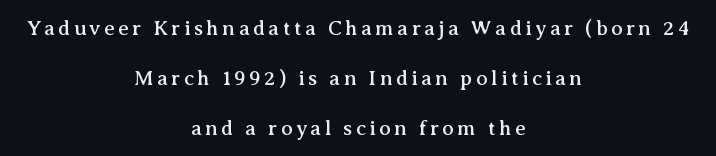
The image shows 21 px text type, upright; set centered, loose line spacing (2.38x), not underlined.
